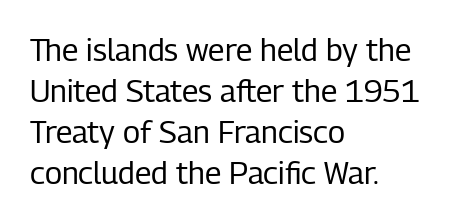
{"serif": "no", "italic": "no", "bold": "no", "weight": "regular", "width": "condensed", "stroke_contrast": "low", "x_height": "medium", "monospaced": "no", "underline": "no", "align": "left", "line_spacing": "normal", "line_spacing_ratio": 1.32, "letter_spacing": "normal", "letter_spacing_em": 0.0, "glyph_px": 31}
